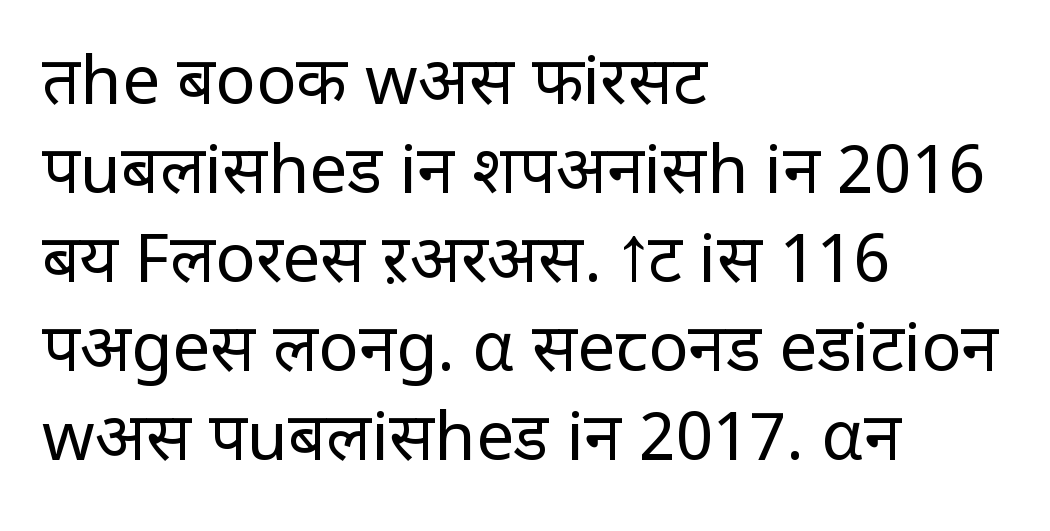
Leading: standard. Typographically, this falls in the sans-serif category. Each letter keeps its own natural width here, so spacing adapts to shape. The passage shown has conventional tracking throughout.
